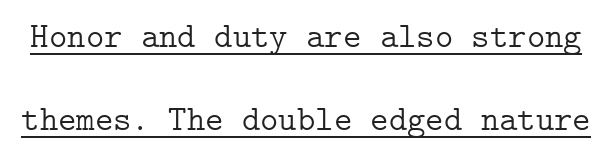
Q: Is the text bold? A: No.
Q: Is the text italic (slanted)? A: No, it is upright.
Q: Is the typeface a serif or a sans-serif typeface? A: Serif.
Q: Is the text underlined? A: Yes.
Q: Is the spacing between letters normal or unusually wide? A: Normal.
Q: Is the spacing between lines tight, normal or loose? A: Loose.
Q: Width (condensed, normal, or wide)? A: Normal.
Q: Stroke contrast? A: Low.
Q: x-height? A: Medium.
